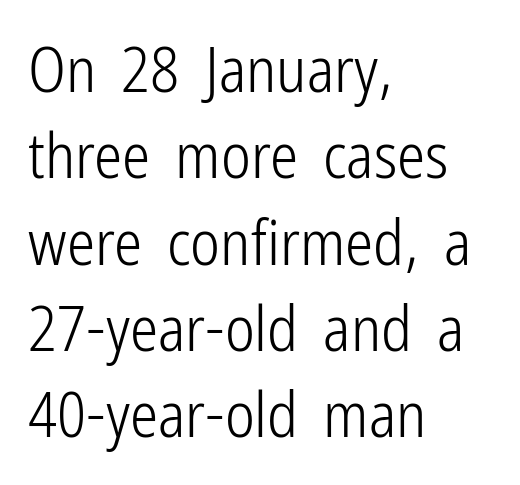
This sample has the flowing, uneven cadence of proportional lettering. Stems and bowls with no extra thickness — not bold. The specimen omits any rule beneath the text block's lines. Standard letterfit; no display-style spreading of the glyphs.
